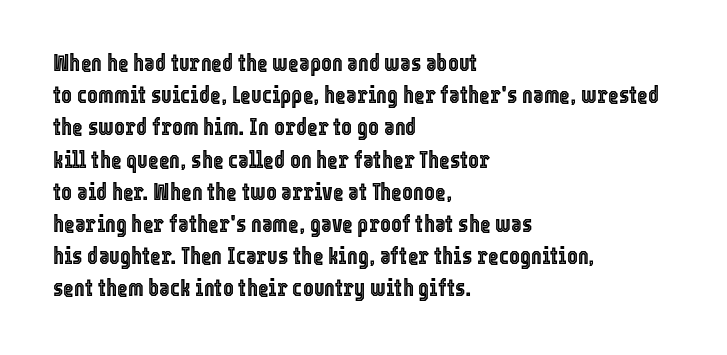
Does the leading feel generous? No, just average. The paragraph shown leans on its left margin. The string is rendered with underlining switched off. Here the glyphs are tracked normally, forming tight word shapes. The font's upright variant was chosen for this text.
